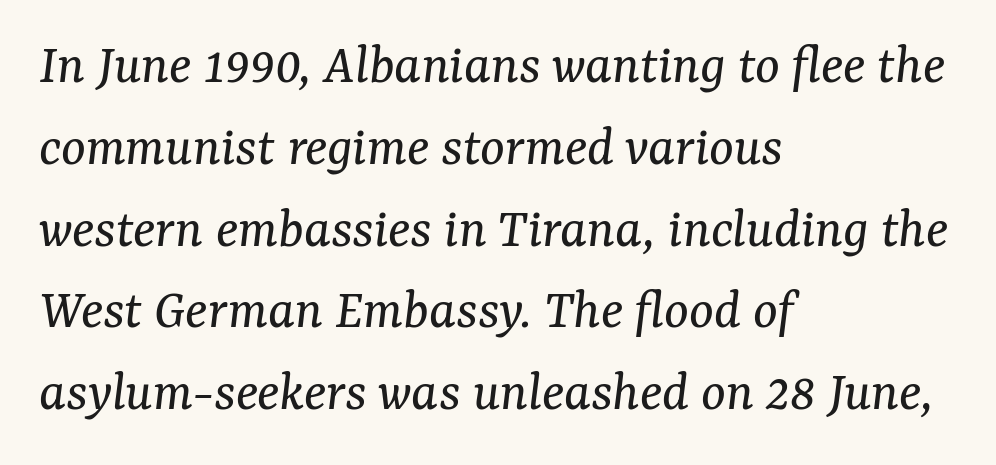
Q: Is the text bold? A: No.
Q: Is the text italic (slanted)? A: Yes, it leans right by about 7 degrees.
Q: Is the typeface a serif or a sans-serif typeface? A: Serif.
Q: Is the text underlined? A: No.
Q: How is the paragraph aligned? A: Left-aligned.
Q: Is the spacing between letters normal or unusually wide? A: Normal.
Q: Is the spacing between lines tight, normal or loose? A: Normal.
Q: Width (condensed, normal, or wide)? A: Normal.
Q: Stroke contrast? A: Medium.
Q: x-height? A: Medium.
Q: Monospaced? A: No.
